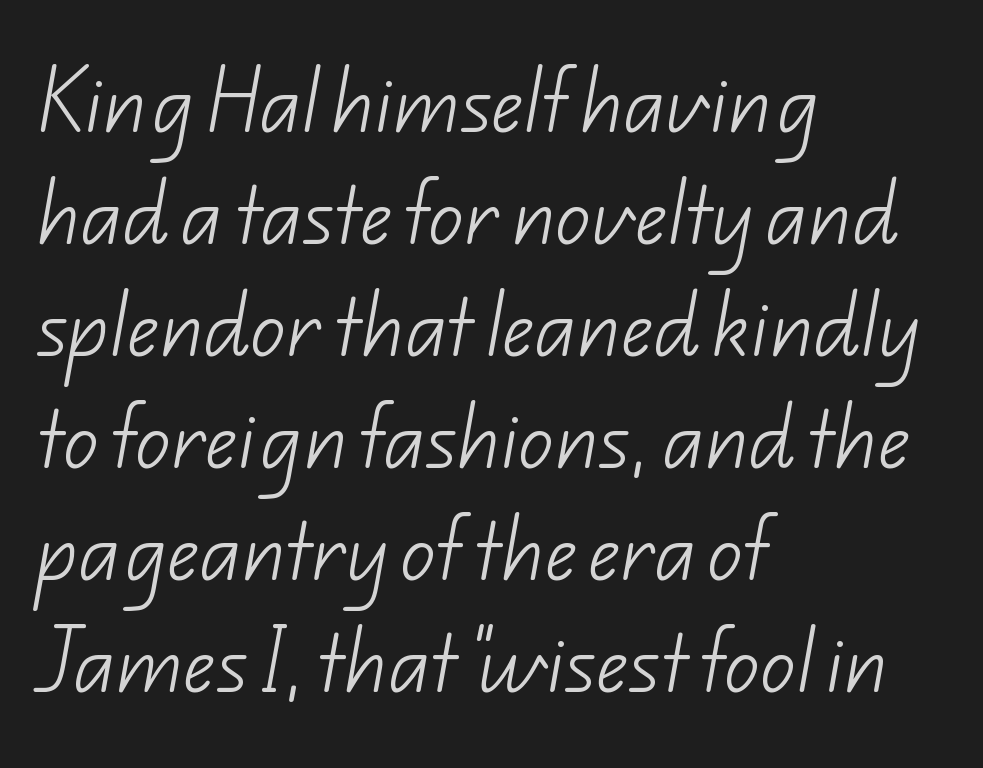
The area under the type is left untouched. The face used here is proportionally spaced, like ordinary book or web type. Caption: standard tracking, unaltered. Observe the absence of serifs on each vertical stroke in this sample. The strokes carry an ordinary text weight at most. One glance says typical: line gaps are just what's usual.
